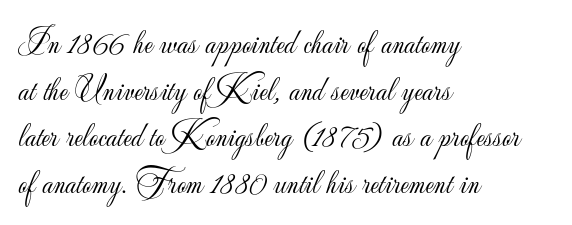
{"serif": "no", "bold": "no", "weight": "light", "width": "normal", "stroke_contrast": "low", "x_height": "small", "monospaced": "no", "underline": "no", "align": "left", "line_spacing": "normal", "line_spacing_ratio": 1.33, "letter_spacing": "normal", "letter_spacing_em": 0.0, "glyph_px": 35}
